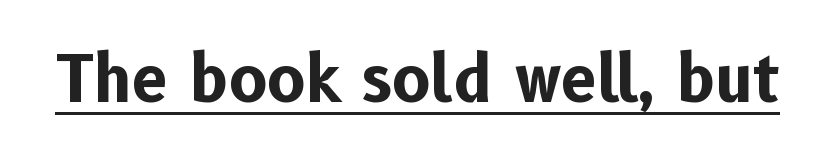
{"serif": "no", "italic": "no", "bold": "yes", "weight": "bold", "width": "normal", "stroke_contrast": "low", "x_height": "medium", "monospaced": "no", "underline": "yes", "letter_spacing": "normal", "letter_spacing_em": 0.0, "glyph_px": 64}
